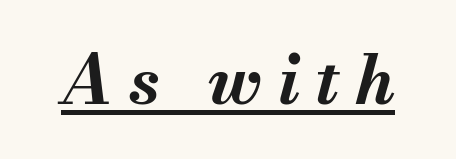
Q: Is the text bold? A: Yes.
Q: Is the text italic (slanted)? A: Yes, it leans right by about 13 degrees.
Q: Is the text underlined? A: Yes.
Q: Is the spacing between letters normal or unusually wide? A: Unusually wide.
Q: Width (condensed, normal, or wide)? A: Normal.
Q: Stroke contrast? A: Medium.
Q: x-height? A: Small.
Q: Monospaced? A: No.
